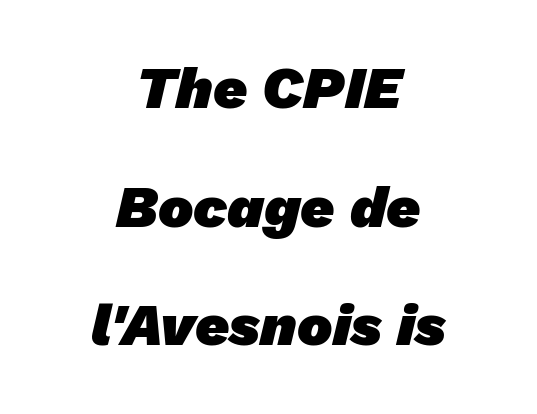
{"serif": "no", "bold": "yes", "weight": "heavy", "width": "normal", "stroke_contrast": "low", "x_height": "medium", "monospaced": "no", "underline": "no", "align": "center", "line_spacing": "loose", "line_spacing_ratio": 2.01, "letter_spacing": "normal", "letter_spacing_em": 0.0, "glyph_px": 59}
